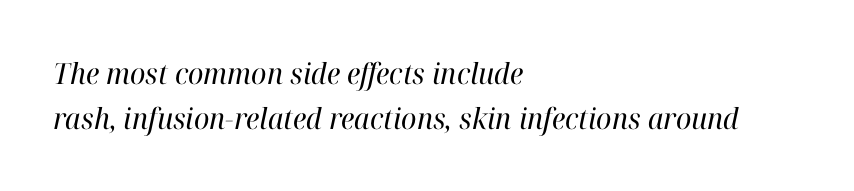
{"serif": "yes", "italic": "yes", "lean": "right", "slant_degrees": 12, "bold": "no", "weight": "regular", "width": "normal", "stroke_contrast": "high", "x_height": "medium", "monospaced": "no", "underline": "no", "align": "left", "line_spacing": "normal", "line_spacing_ratio": 1.54, "letter_spacing": "normal", "letter_spacing_em": 0.0, "glyph_px": 29}
